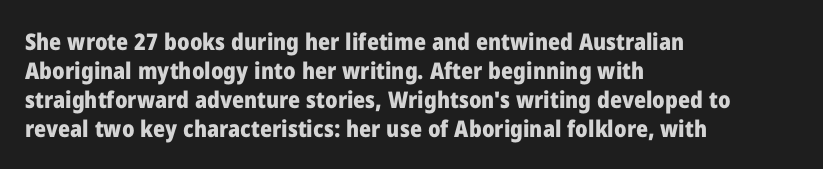
Q: Is the text bold? A: Yes.
Q: Is the text italic (slanted)? A: No, it is upright.
Q: Is the text underlined? A: No.
Q: How is the paragraph aligned? A: Left-aligned.
Q: Is the spacing between letters normal or unusually wide? A: Normal.
Q: Is the spacing between lines tight, normal or loose? A: Normal.
